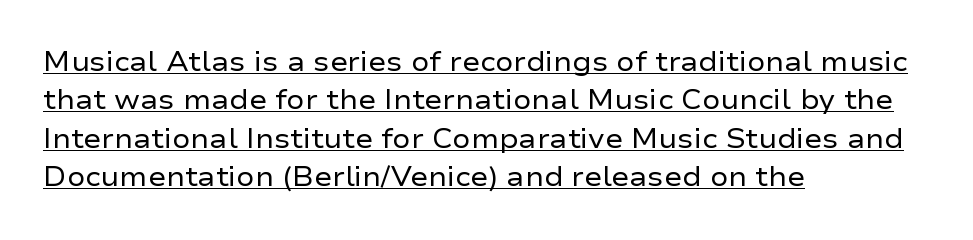
Q: Is the text bold? A: No.
Q: Is the text italic (slanted)? A: No, it is upright.
Q: Is the text underlined? A: Yes.
Q: How is the paragraph aligned? A: Left-aligned.
Q: Is the spacing between letters normal or unusually wide? A: Normal.
Q: Is the spacing between lines tight, normal or loose? A: Normal.
